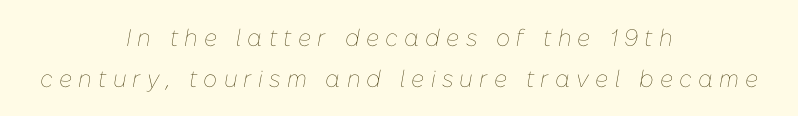
Q: Is the text bold? A: No.
Q: Is the text italic (slanted)? A: Yes, it leans right by about 10 degrees.
Q: Is the text underlined? A: No.
Q: How is the paragraph aligned? A: Centered.
Q: Is the spacing between letters normal or unusually wide? A: Unusually wide.
Q: Is the spacing between lines tight, normal or loose? A: Normal.
